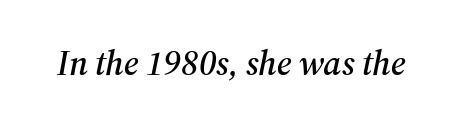
The image shows 35 px serif type, italic (leaning right); set normal letter spacing, not underlined; medium stroke contrast and a medium x-height.
